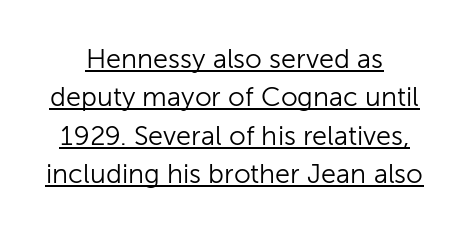
Q: Is the text bold? A: No.
Q: Is the text italic (slanted)? A: No, it is upright.
Q: Is the text underlined? A: Yes.
Q: How is the paragraph aligned? A: Centered.
Q: Is the spacing between letters normal or unusually wide? A: Normal.
Q: Is the spacing between lines tight, normal or loose? A: Normal.
